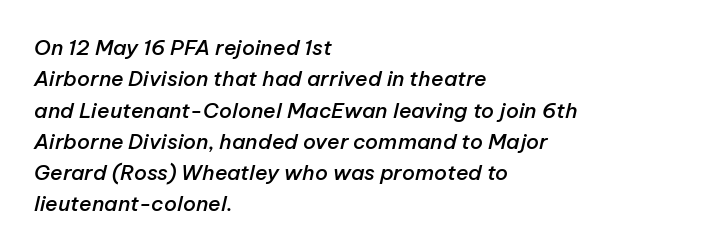
Q: Is the text bold? A: Semi-bold.
Q: Is the text italic (slanted)? A: Yes, it leans right by about 12 degrees.
Q: Is the text underlined? A: No.
Q: How is the paragraph aligned? A: Left-aligned.
Q: Is the spacing between letters normal or unusually wide? A: Normal.
Q: Is the spacing between lines tight, normal or loose? A: Normal.
